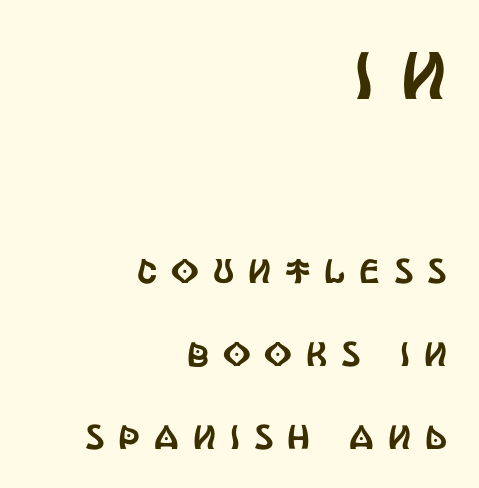
Q: Is the text italic (slanted)? A: No, it is upright.
Q: Is the typeface a serif or a sans-serif typeface? A: Sans-serif.
Q: Is the text underlined? A: No.
Q: How is the paragraph aligned? A: Right-aligned.
Q: Is the spacing between letters normal or unusually wide? A: Unusually wide.
Q: Is the spacing between lines tight, normal or loose? A: Loose.
Q: Which block of text is set in a larger size, the first (top) or the second (bottom)? A: The first (top) one.
Q: Width (condensed, normal, or wide)? A: Condensed.
Q: x-height? A: Large.
Q: Monospaced? A: No.
